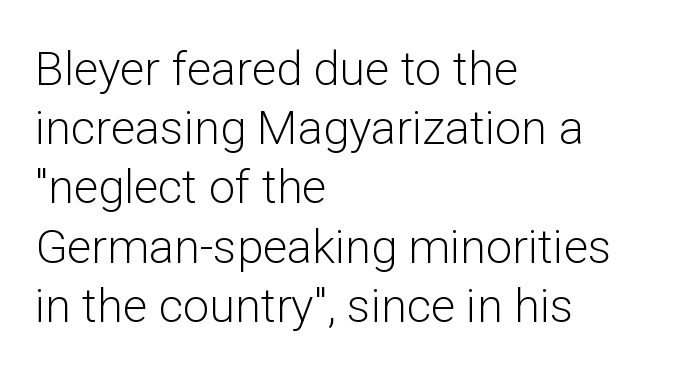
The letterforms sit at book weight or below. The letters advance in unequal steps, a hallmark of proportional type. Evenly set lines give the paragraph a standard silhouette. The type sits square on the baseline with zero lean. The type is set solid horizontally, with unmodified tracking. Font category for this specimen: sans-serif.
